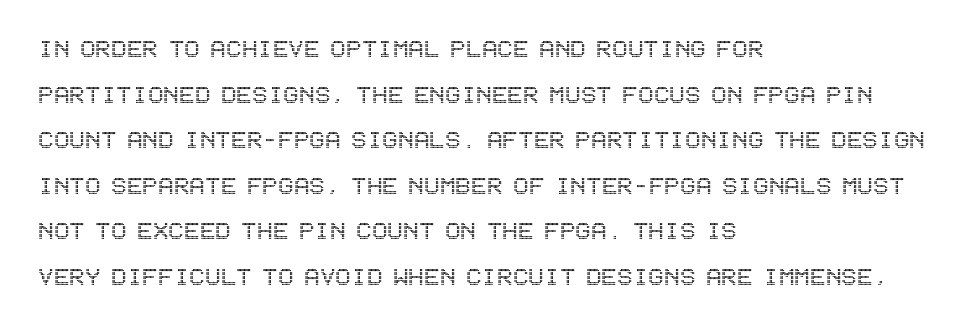
Q: Is the text italic (slanted)? A: No, it is upright.
Q: Is the text underlined? A: No.
Q: How is the paragraph aligned? A: Left-aligned.
Q: Is the spacing between letters normal or unusually wide? A: Normal.
Q: Is the spacing between lines tight, normal or loose? A: Normal.
Q: Width (condensed, normal, or wide)? A: Condensed.
Q: x-height? A: Large.
